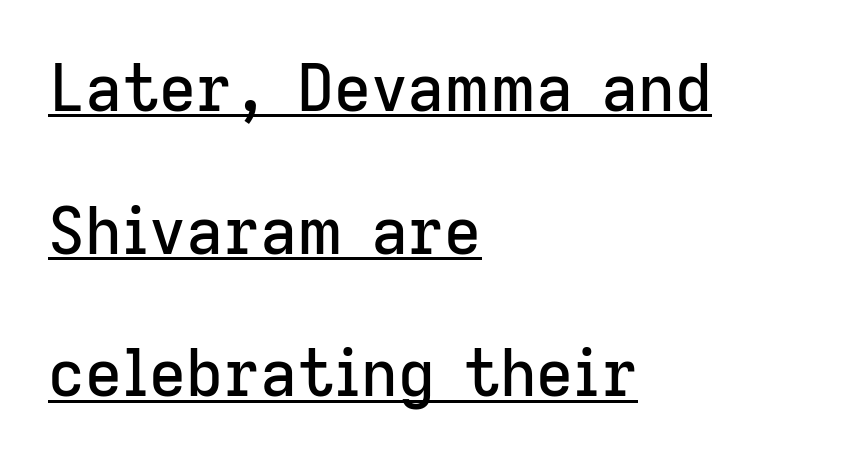
{"serif": "no", "italic": "no", "width": "normal", "stroke_contrast": "low", "x_height": "medium", "monospaced": "no", "underline": "yes", "align": "left", "line_spacing": "loose", "line_spacing_ratio": 2.23, "letter_spacing": "normal", "letter_spacing_em": 0.0, "glyph_px": 64}
